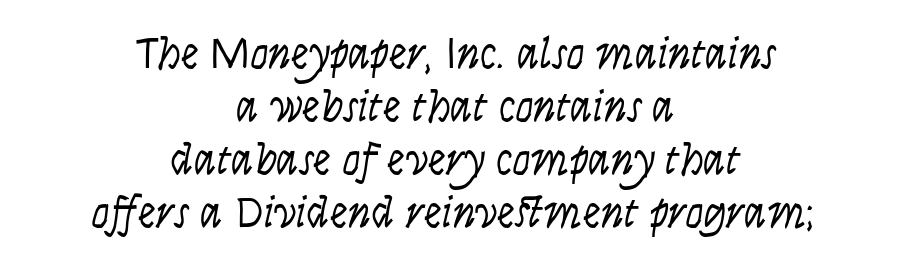
Each line is balanced around a shared central axis. Unmarked baselines from the first word to the last. Spacing verdict: proportional, widths tailored to each character.
